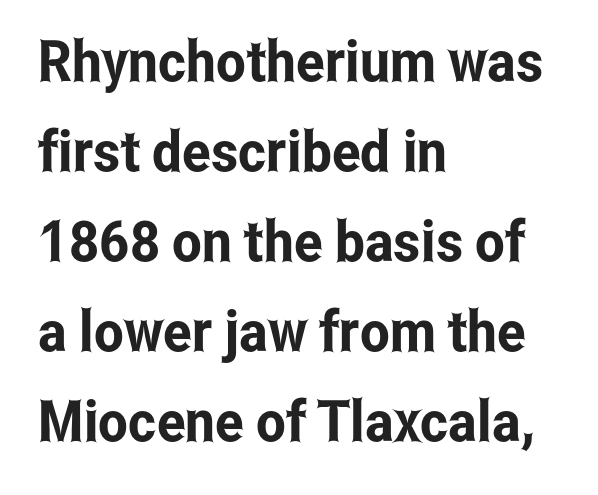
The image shows 57 px condensed sans-serif type, upright; set left-aligned, normal line spacing (1.58x), normal letter spacing, not underlined; low stroke contrast and a medium x-height.
